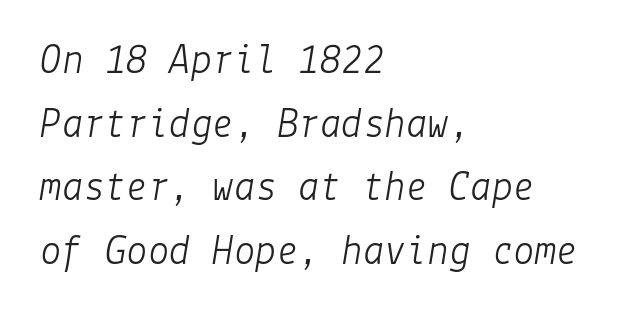
Every row of glyphs begins at an identical x-position on the left. Compared with ordinary roman type, these characters are visibly tilted. The weight tops out at a normal text grade. One glance says typical: line gaps are just what's usual. The space beneath each line is pristine and unruled.
